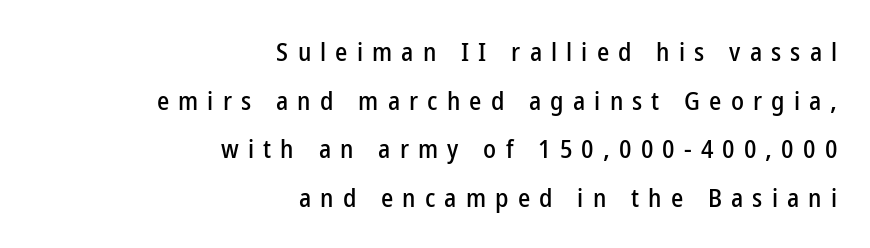
Do the letters lean? They stand straight. Visually the block forms a straight wall on the right and a jagged coastline on the left. The space beneath each line is pristine and unruled. Letter spacing: wide.
